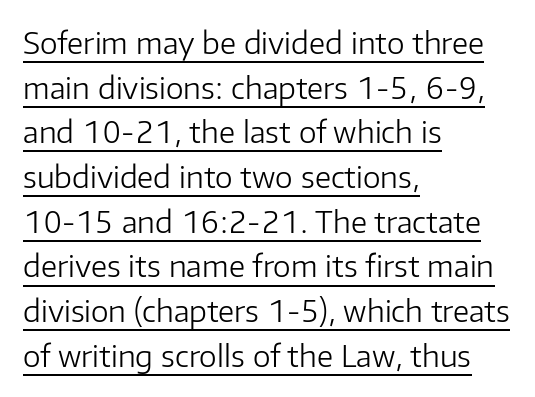
Q: Is the text bold? A: No.
Q: Is the text italic (slanted)? A: No, it is upright.
Q: Is the typeface a serif or a sans-serif typeface? A: Sans-serif.
Q: Is the text underlined? A: Yes.
Q: How is the paragraph aligned? A: Left-aligned.
Q: Is the spacing between letters normal or unusually wide? A: Normal.
Q: Is the spacing between lines tight, normal or loose? A: Normal.
Q: Width (condensed, normal, or wide)? A: Normal.
Q: Stroke contrast? A: Low.
Q: x-height? A: Medium.
Q: Monospaced? A: No.
